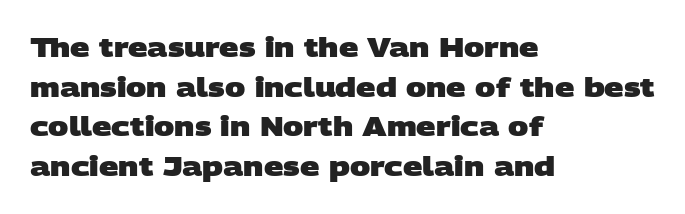
{"bold": "yes", "underline": "no", "align": "left", "line_spacing": "normal", "line_spacing_ratio": 1.47, "letter_spacing": "normal", "letter_spacing_em": 0.0, "glyph_px": 27}
